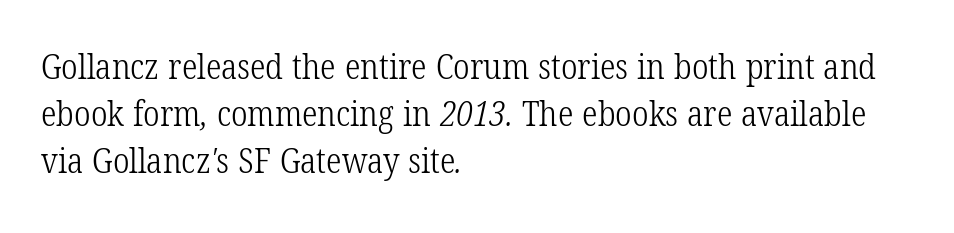
The image shows 35 px light, condensed serif type; set left-aligned, normal line spacing (1.35x), normal letter spacing, not underlined; low stroke contrast and a medium x-height.
